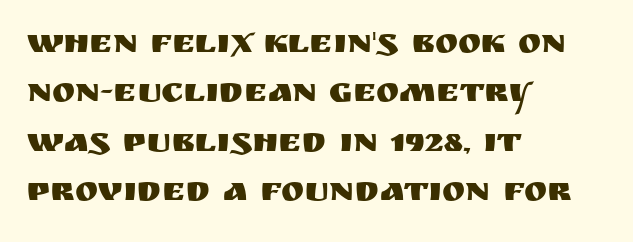
{"serif": "no", "italic": "no", "width": "normal", "stroke_contrast": "medium", "x_height": "large", "monospaced": "no", "underline": "no", "align": "left", "line_spacing": "normal", "line_spacing_ratio": 1.41, "letter_spacing": "normal", "letter_spacing_em": 0.0, "glyph_px": 35}
